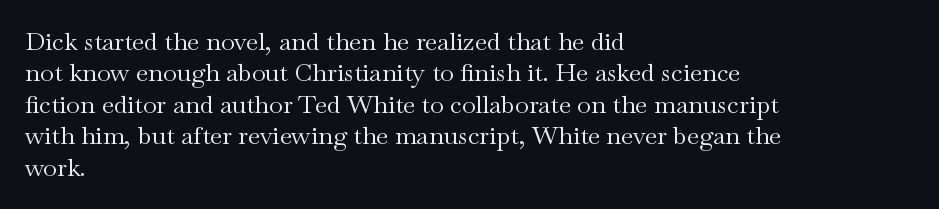
No letter is thick-stroked: the sample isn't bold. This is roman type, the default non-slanted kind. One glance says typical: line gaps are just what's usual. Plain, unruled lines of type. This sample is left-justified, so line endings fall wherever the words run out.
